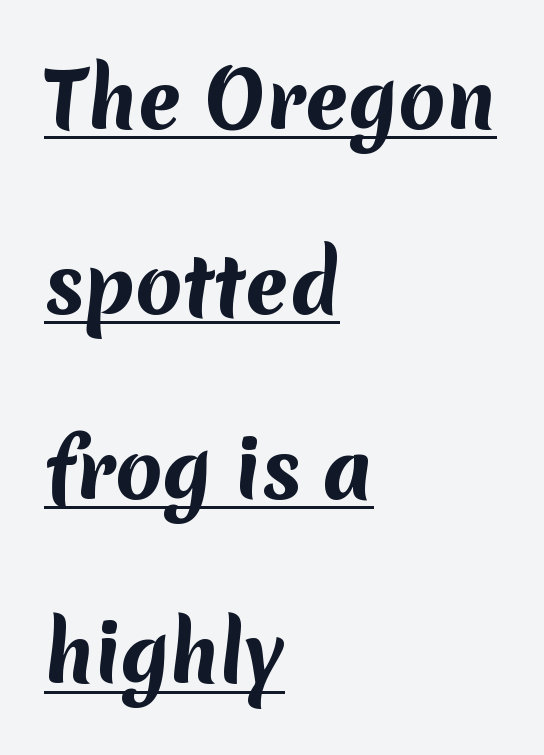
The image shows 77 px bold sans-serif type; set left-aligned, loose line spacing (2.4x), normal letter spacing, underlined; medium stroke contrast and a medium x-height.
